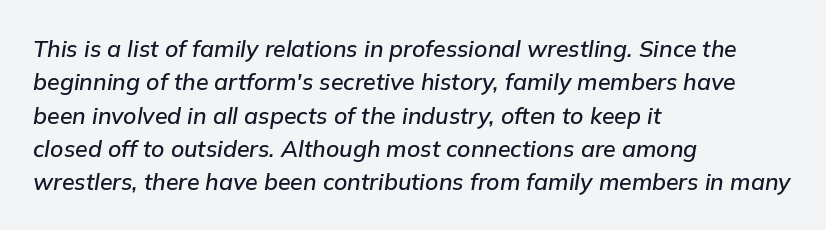
{"italic": "yes", "lean": "right", "slant_degrees": 9, "underline": "no", "align": "left", "line_spacing": "normal", "line_spacing_ratio": 1.45, "letter_spacing": "normal", "letter_spacing_em": 0.0, "glyph_px": 23}
